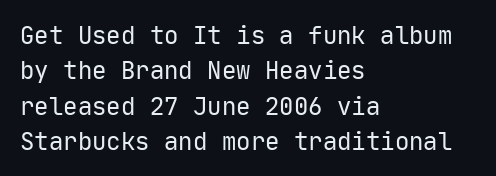
Q: Is the text bold? A: No.
Q: Is the text italic (slanted)? A: No, it is upright.
Q: Is the text underlined? A: No.
Q: How is the paragraph aligned? A: Left-aligned.
Q: Is the spacing between letters normal or unusually wide? A: Normal.
Q: Is the spacing between lines tight, normal or loose? A: Normal.
